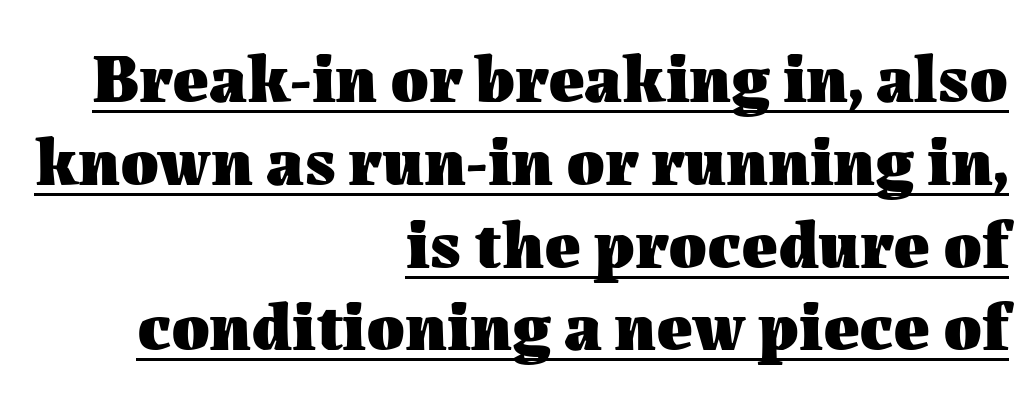
Characters remain perfectly vertical along every line. Line endings align vertically; line beginnings do not. Tracking value appears to be zero — textbook default spacing. Is this a fixed-width face? No — the glyphs have proportional, varying widths. I'd describe the lettering as bold — thick and assertive. You can see a thin bar hugging the bottom of the glyphs.
